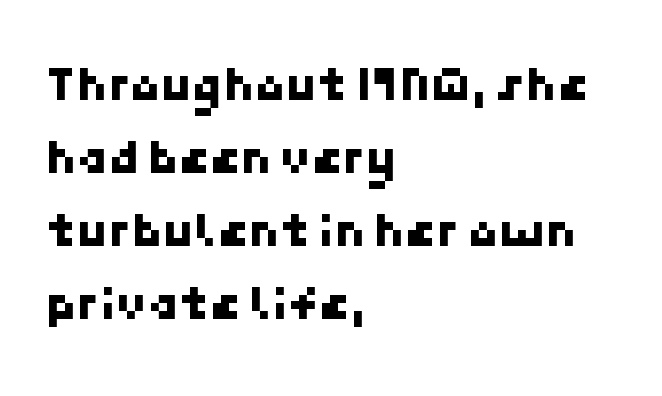
Q: Is the typeface a serif or a sans-serif typeface? A: Sans-serif.
Q: Is the text underlined? A: No.
Q: How is the paragraph aligned? A: Left-aligned.
Q: Is the spacing between letters normal or unusually wide? A: Normal.
Q: Is the spacing between lines tight, normal or loose? A: Normal.
Q: Width (condensed, normal, or wide)? A: Normal.
Q: Stroke contrast? A: Low.
Q: x-height? A: Medium.
